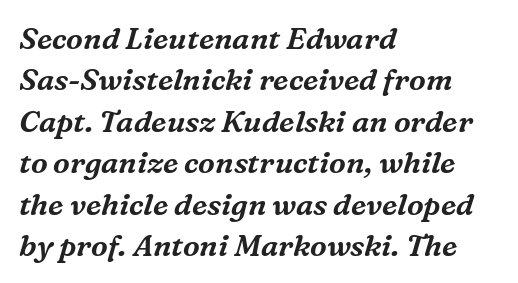
Does the leading feel generous? No, just average. The letters are slanted; this is an italic face. Compared with typical body copy, the letter spacing here is the same. Honestly, there is no underline to notice here at all. Font category for this specimen: serif.
